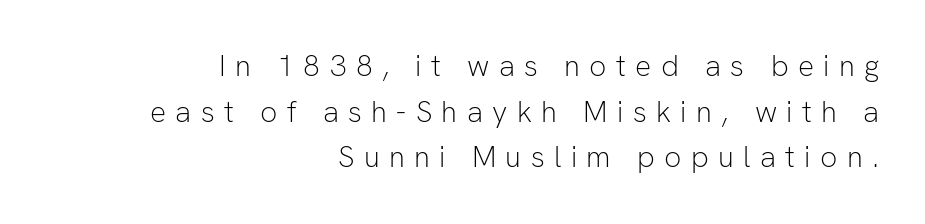
The image shows 30 px light sans-serif type, upright; set right-aligned, normal line spacing (1.52x), unusually wide letter spacing (+0.31 em), not underlined; low stroke contrast and a medium x-height.
